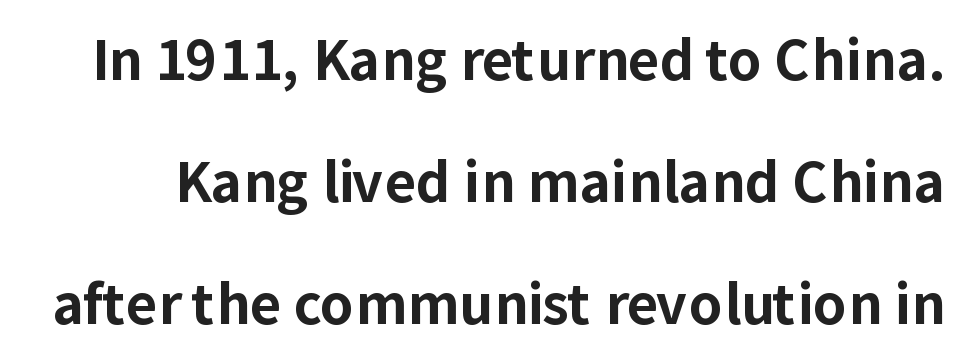
{"serif": "no", "italic": "no", "bold": "yes", "weight": "bold", "width": "normal", "stroke_contrast": "low", "x_height": "medium", "monospaced": "no", "underline": "no", "line_spacing": "loose", "line_spacing_ratio": 2.26, "letter_spacing": "normal", "letter_spacing_em": 0.0, "glyph_px": 54}
